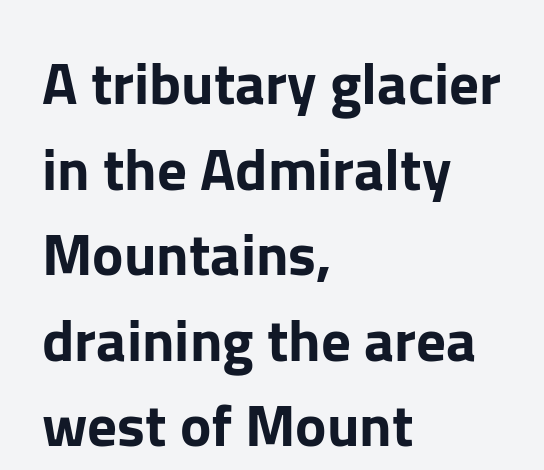
Q: Is the text italic (slanted)? A: No, it is upright.
Q: Is the typeface a serif or a sans-serif typeface? A: Sans-serif.
Q: Is the text underlined? A: No.
Q: How is the paragraph aligned? A: Left-aligned.
Q: Is the spacing between letters normal or unusually wide? A: Normal.
Q: Is the spacing between lines tight, normal or loose? A: Normal.
Q: Width (condensed, normal, or wide)? A: Normal.
Q: Stroke contrast? A: Low.
Q: x-height? A: Medium.
Q: Monospaced? A: No.
